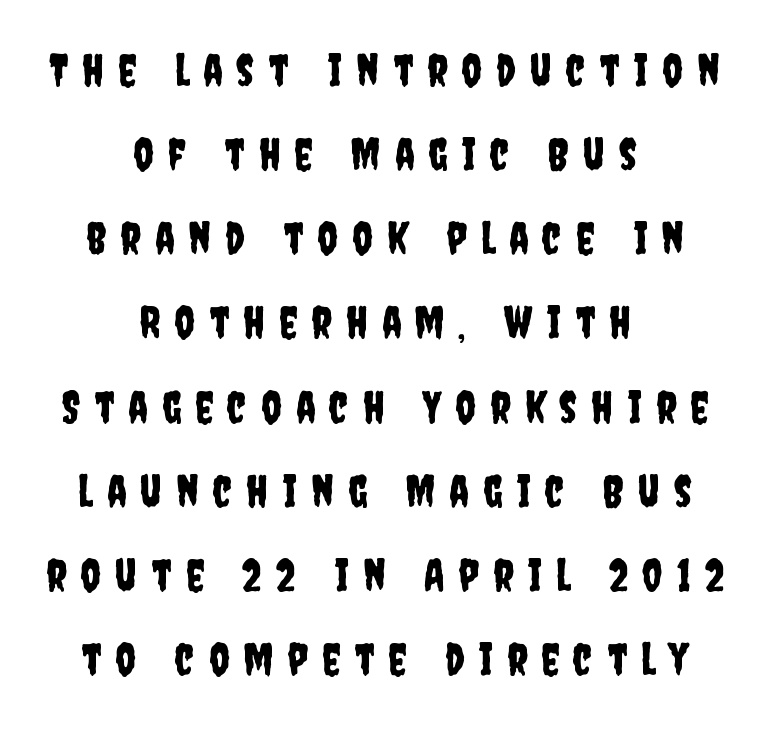
The foot of each line stays bare and open. The rendering positions every line midway between the sides. Think of a printed novel: that variable character pitch is what you see here. If you drew a line through each stem, it would be perfectly vertical.
